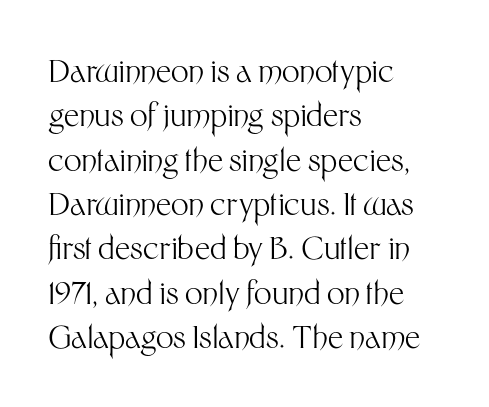
{"serif": "no", "italic": "no", "bold": "no", "weight": "light", "width": "normal", "stroke_contrast": "medium", "x_height": "medium", "monospaced": "no", "underline": "no", "align": "left", "line_spacing": "normal", "line_spacing_ratio": 1.43, "letter_spacing": "normal", "letter_spacing_em": 0.0, "glyph_px": 31}
